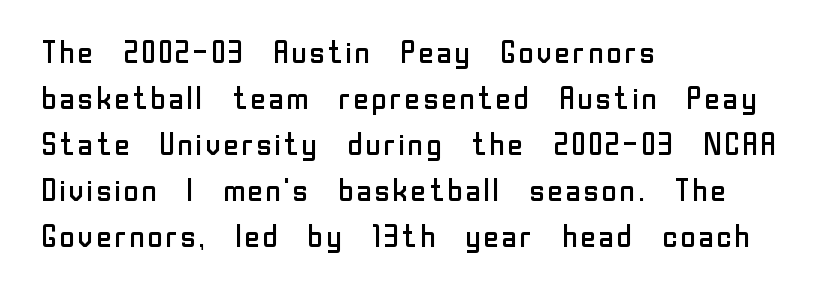
{"serif": "no", "italic": "no", "bold": "no", "weight": "regular", "width": "normal", "stroke_contrast": "low", "x_height": "medium", "monospaced": "no", "underline": "no", "align": "left", "line_spacing": "normal", "line_spacing_ratio": 1.48, "letter_spacing": "normal", "letter_spacing_em": 0.0, "glyph_px": 31}
